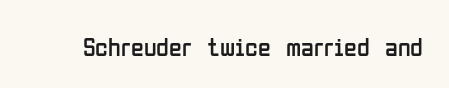
A roman cut, with each character standing at attention. Decoration check: the copy has no underline. The gaps between neighbouring characters are ordinary and unremarkable. Bold? No — there's no thickening of the strokes.
